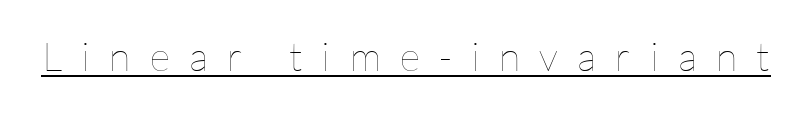
{"italic": "no", "bold": "no", "weight": "thin", "width": "normal", "stroke_contrast": "low", "x_height": "medium", "monospaced": "no", "underline": "yes", "letter_spacing": "wide", "letter_spacing_em": 0.48, "glyph_px": 40}
